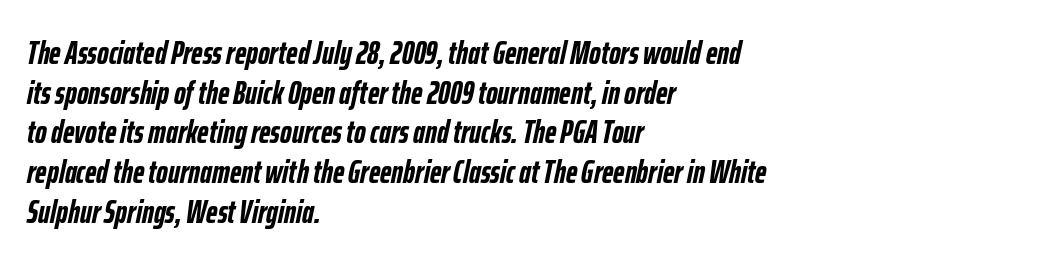
Q: Is the text bold? A: Yes.
Q: Is the text italic (slanted)? A: Yes, it leans right by about 12 degrees.
Q: Is the text underlined? A: No.
Q: How is the paragraph aligned? A: Left-aligned.
Q: Is the spacing between letters normal or unusually wide? A: Normal.
Q: Width (condensed, normal, or wide)? A: Condensed.
Q: Stroke contrast? A: Low.
Q: x-height? A: Medium.
Q: Monospaced? A: No.
